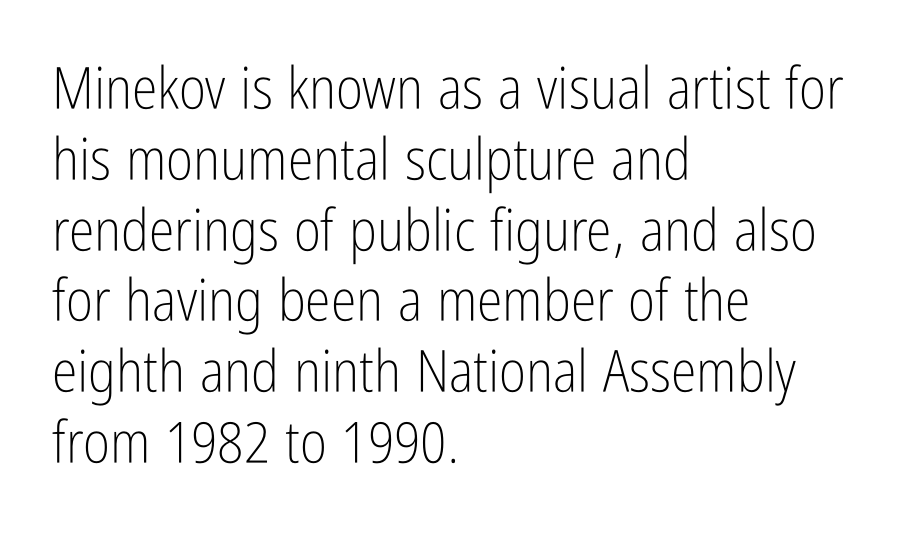
The image shows 58 px light, condensed sans-serif type, upright; set left-aligned, line spacing 1.22x, normal letter spacing, not underlined; low stroke contrast and a medium x-height.
